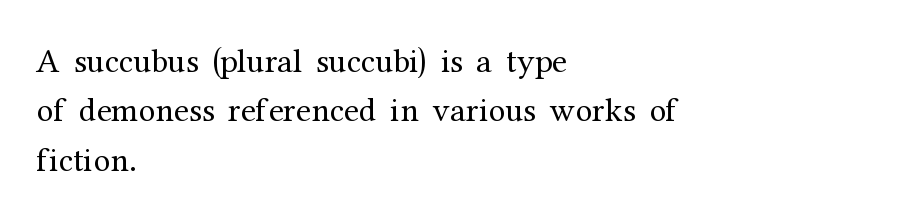
{"serif": "yes", "italic": "no", "bold": "no", "weight": "regular", "width": "normal", "stroke_contrast": "medium", "x_height": "medium", "monospaced": "no", "underline": "no", "align": "left", "line_spacing": "normal", "line_spacing_ratio": 1.45, "letter_spacing": "normal", "letter_spacing_em": 0.0, "glyph_px": 34}
